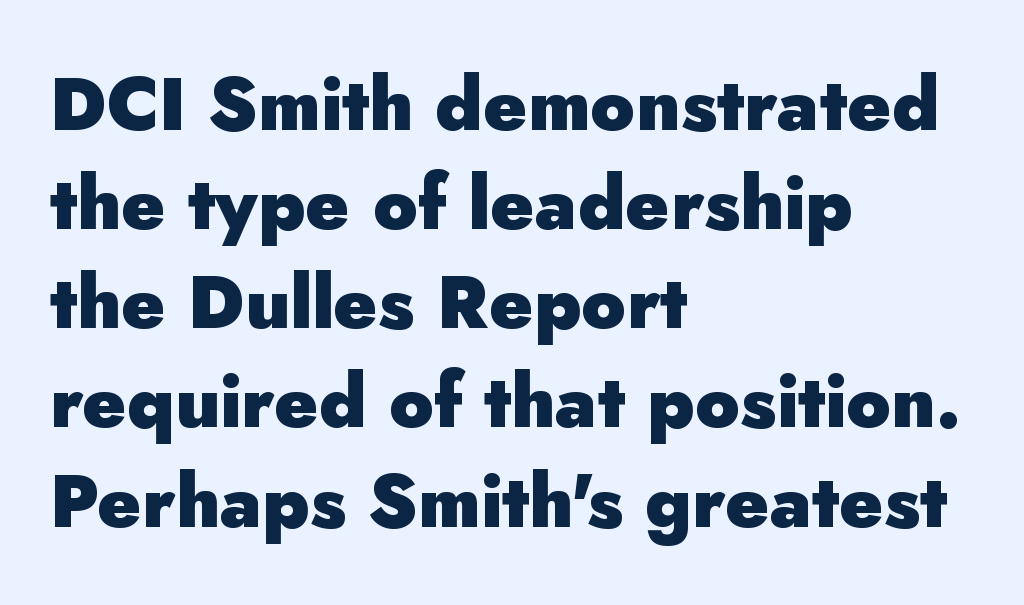
{"serif": "no", "italic": "no", "bold": "yes", "weight": "heavy", "width": "normal", "stroke_contrast": "low", "x_height": "small", "monospaced": "no", "underline": "no", "align": "left", "line_spacing": "normal", "line_spacing_ratio": 1.34, "letter_spacing": "normal", "letter_spacing_em": 0.0, "glyph_px": 74}
